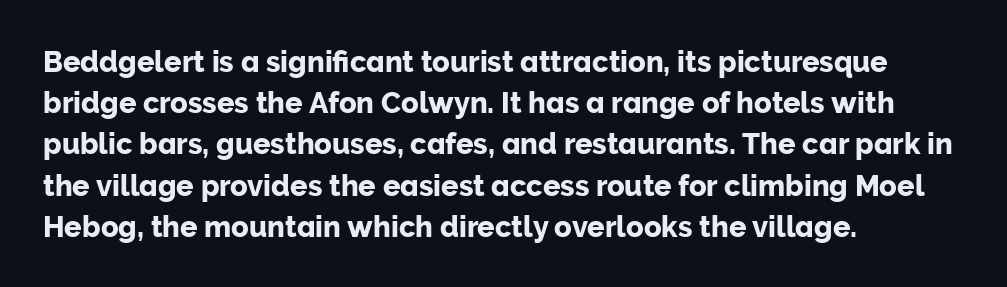
In terms of letterspacing, this is plain default setting. Each line starts at the same left margin while the right side varies. Nope, no serifs anywhere on these letters. The block of text has a typical density, with ordinary space between rows.
